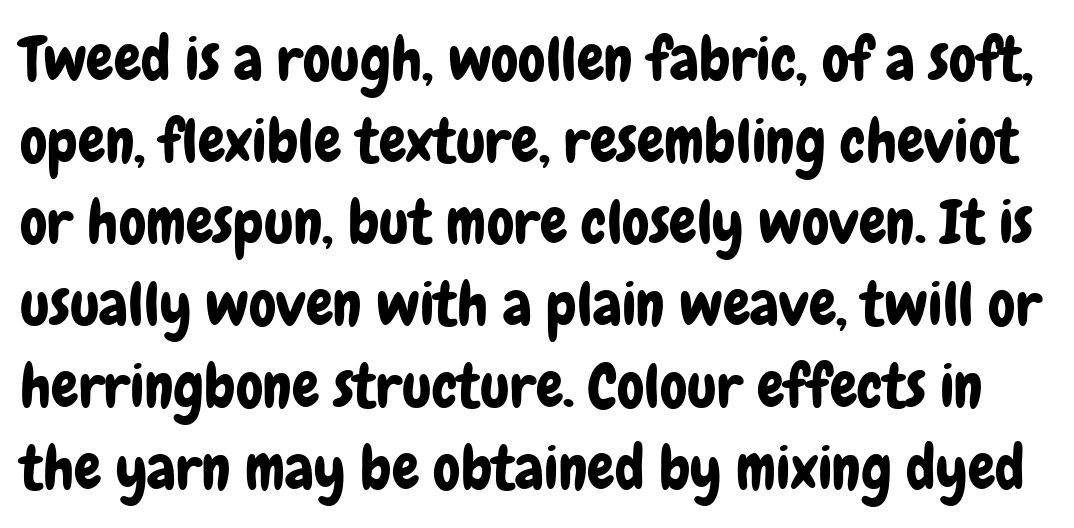
The vertical gap from one line to the next is medium. Each letter's strokes conclude bluntly, with no projecting serifs. Posture: vertical. This sample uses plain, unmodified letter spacing. Check the space under the baseline: it is left empty.
